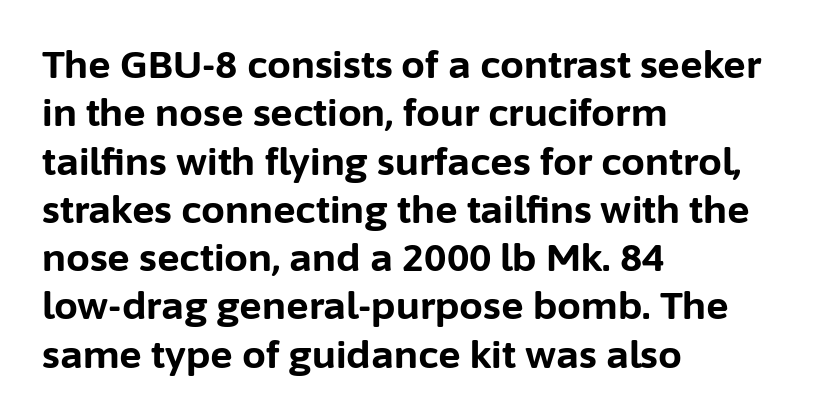
You could not count columns in this text — the font is proportionally spaced. The face used here has the dense, thick strokes of a bold. The letters carry no serifs — their stems end cleanly without finishing strokes. Only glyphs here, with clear space below each row.
